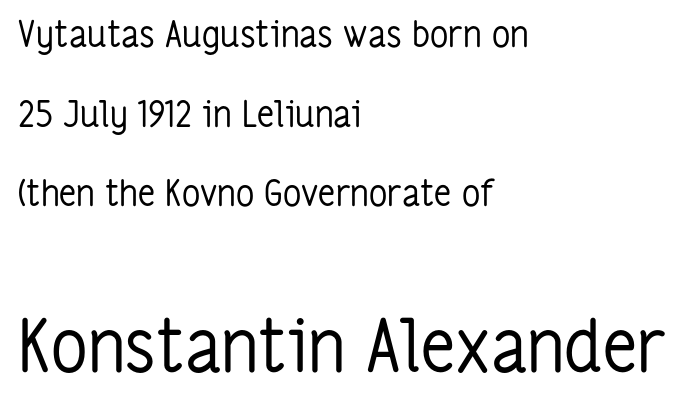
The image shows 72 px regular-weight, condensed sans-serif type, upright; set left-aligned, loose line spacing (2.21x), normal letter spacing, not underlined; the second (bottom) block is 2.0x larger; low stroke contrast and a medium x-height.
